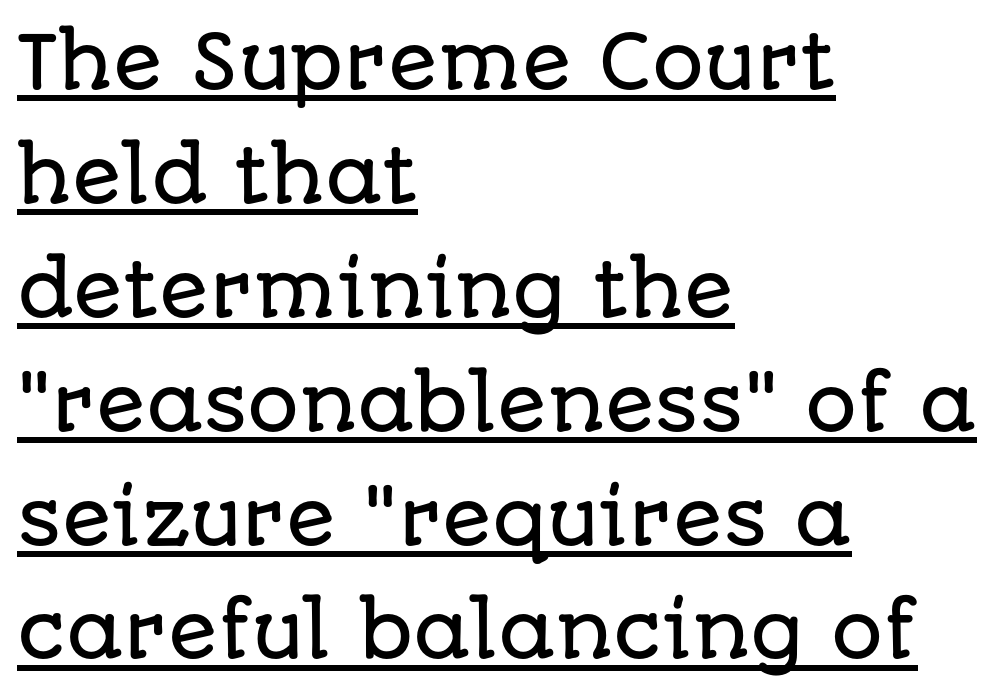
Q: Is the text italic (slanted)? A: No, it is upright.
Q: Is the typeface a serif or a sans-serif typeface? A: Sans-serif.
Q: Is the text underlined? A: Yes.
Q: How is the paragraph aligned? A: Left-aligned.
Q: Is the spacing between letters normal or unusually wide? A: Normal.
Q: Is the spacing between lines tight, normal or loose? A: Normal.
Q: Width (condensed, normal, or wide)? A: Normal.
Q: Stroke contrast? A: Low.
Q: x-height? A: Large.
Q: Monospaced? A: No.
